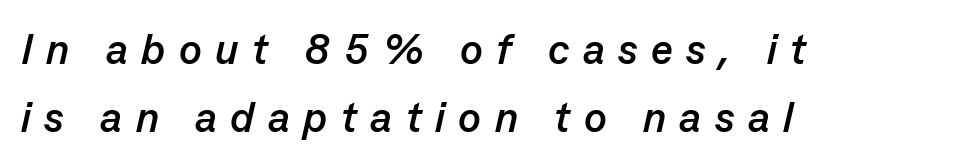
Q: Is the text bold? A: Yes.
Q: Is the text italic (slanted)? A: Yes, it leans right by about 13 degrees.
Q: Is the text underlined? A: No.
Q: How is the paragraph aligned? A: Left-aligned.
Q: Is the spacing between letters normal or unusually wide? A: Unusually wide.
Q: Is the spacing between lines tight, normal or loose? A: Normal.
Q: Width (condensed, normal, or wide)? A: Normal.
Q: Stroke contrast? A: Low.
Q: x-height? A: Medium.
Q: Monospaced? A: No.
